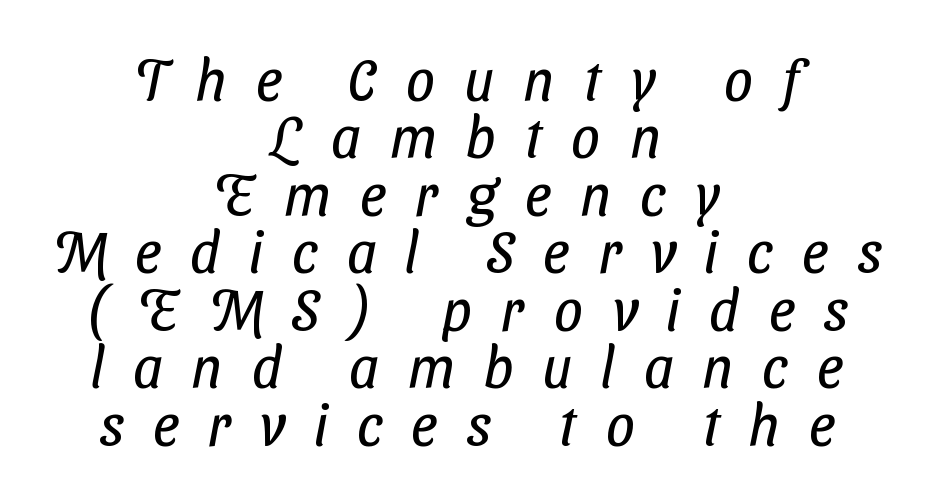
Q: Is the text bold? A: No.
Q: Is the typeface a serif or a sans-serif typeface? A: Sans-serif.
Q: Is the text underlined? A: No.
Q: How is the paragraph aligned? A: Centered.
Q: Is the spacing between letters normal or unusually wide? A: Unusually wide.
Q: Is the spacing between lines tight, normal or loose? A: Tight.
Q: Width (condensed, normal, or wide)? A: Condensed.
Q: Stroke contrast? A: Low.
Q: x-height? A: Medium.
Q: Monospaced? A: No.
